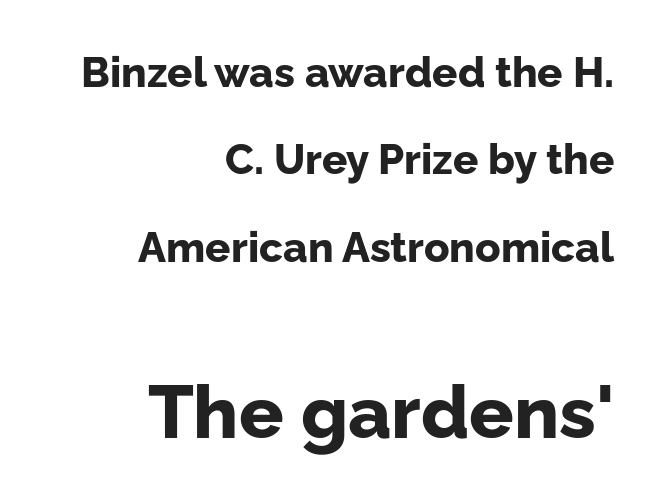
{"serif": "no", "italic": "no", "bold": "yes", "weight": "bold", "width": "normal", "stroke_contrast": "low", "x_height": "medium", "monospaced": "no", "underline": "no", "align": "right", "line_spacing": "loose", "line_spacing_ratio": 2.08, "letter_spacing": "normal", "letter_spacing_em": 0.0, "larger_block": "second", "size_ratio": 1.76, "glyph_px": 74}
